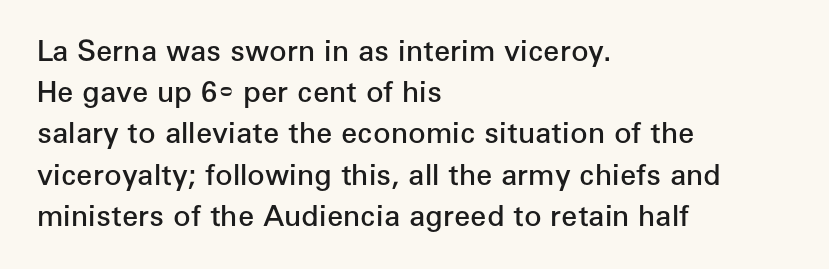
{"serif": "no", "italic": "no", "bold": "semi", "weight": "semibold", "width": "normal", "stroke_contrast": "low", "x_height": "medium", "monospaced": "no", "underline": "no", "align": "left", "line_spacing": "normal", "line_spacing_ratio": 1.42, "letter_spacing": "normal", "letter_spacing_em": 0.0, "glyph_px": 29}
